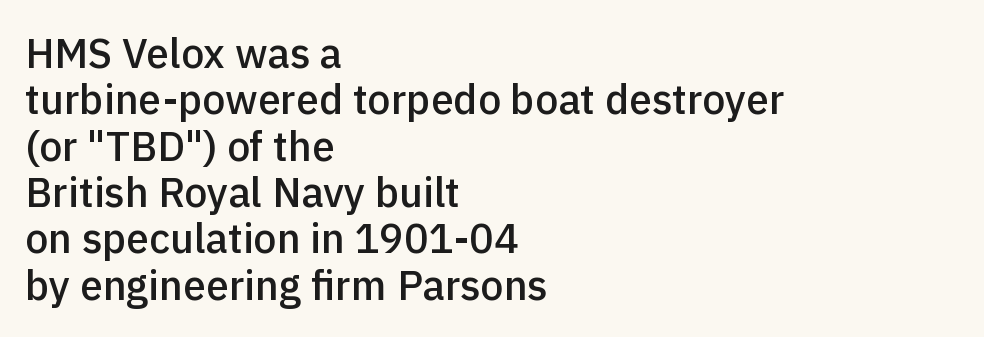
The image shows 41 px semibold sans-serif type, upright; set left-aligned, tight line spacing (1.13x), normal letter spacing, not underlined; a medium x-height.
